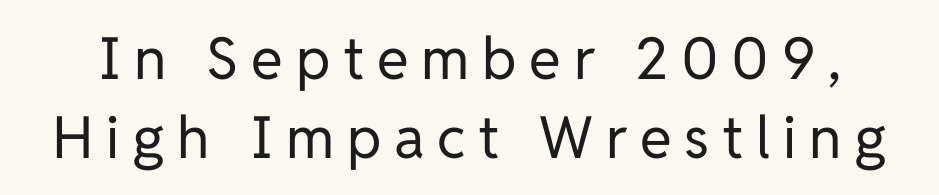
These lines are rendered in a variable-pitch font. The strokes carry an ordinary text weight at most. Underlining? Definitely not there. Each new line begins a customary step beneath the previous one. Style check: upright. Typographically, this falls in the sans-serif category.
